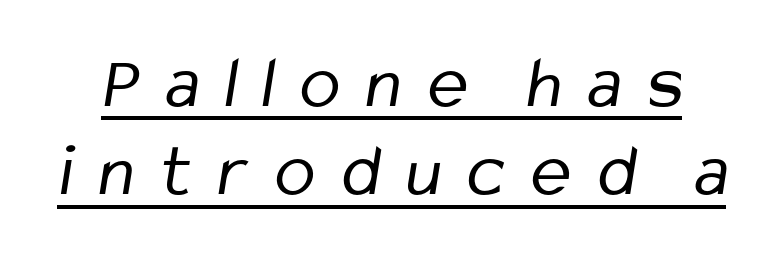
Compared with typical body copy, the letter spacing here is much looser. No chunkiness to these letters — they're not bold. Is this a fixed-width face? No — the glyphs have proportional, varying widths. Type style note: lacks serifs. The face used here appears with an underline applied.
